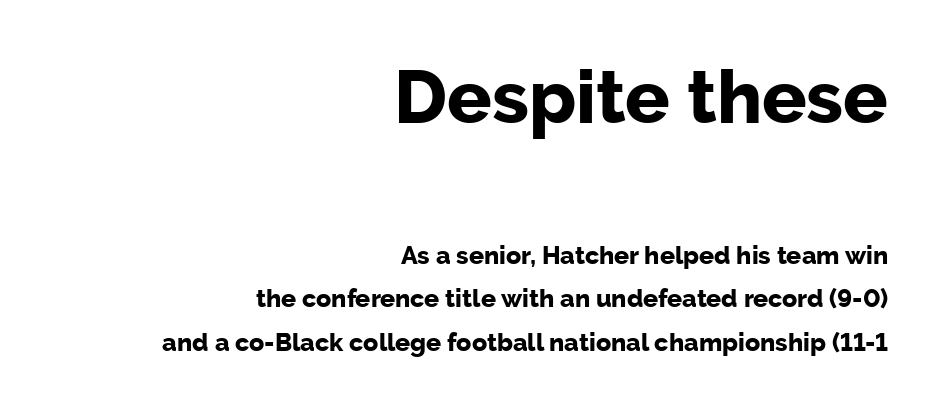
{"serif": "no", "italic": "no", "bold": "yes", "weight": "bold", "width": "normal", "stroke_contrast": "low", "x_height": "medium", "monospaced": "no", "underline": "no", "align": "right", "line_spacing_ratio": 1.73, "letter_spacing": "normal", "letter_spacing_em": 0.0, "larger_block": "first", "size_ratio": 2.96, "glyph_px": 74}
